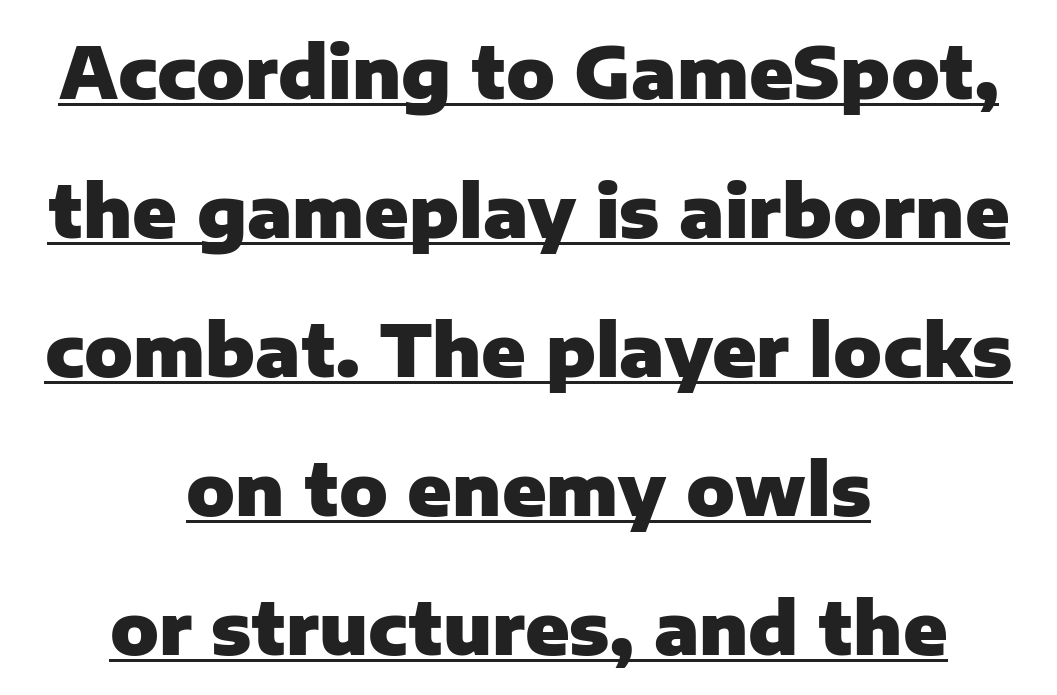
Q: Is the text bold? A: Yes.
Q: Is the text italic (slanted)? A: No, it is upright.
Q: Is the typeface a serif or a sans-serif typeface? A: Sans-serif.
Q: Is the text underlined? A: Yes.
Q: How is the paragraph aligned? A: Centered.
Q: Is the spacing between letters normal or unusually wide? A: Normal.
Q: Is the spacing between lines tight, normal or loose? A: Loose.
Q: Width (condensed, normal, or wide)? A: Normal.
Q: Stroke contrast? A: Low.
Q: x-height? A: Medium.
Q: Monospaced? A: No.
